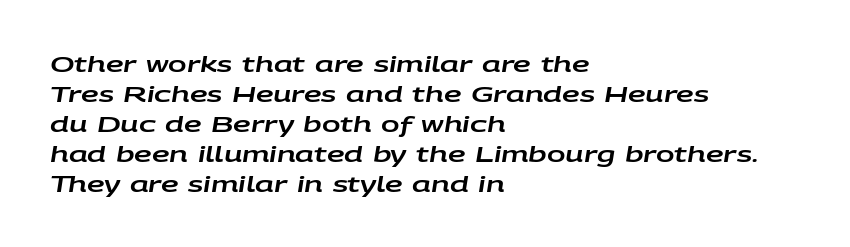
The lines sit at an ordinary, default distance from one another. The rag falls on the right side of this text block. Slanted lettering throughout. The strip under each line holds only bare page. Short note: letters normally spaced.
